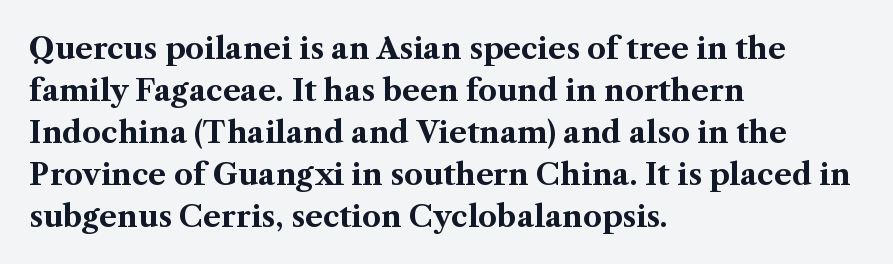
Q: Is the text bold? A: Yes.
Q: Is the text italic (slanted)? A: No, it is upright.
Q: Is the typeface a serif or a sans-serif typeface? A: Serif.
Q: Is the text underlined? A: No.
Q: How is the paragraph aligned? A: Left-aligned.
Q: Is the spacing between letters normal or unusually wide? A: Normal.
Q: Is the spacing between lines tight, normal or loose? A: Normal.
Q: Width (condensed, normal, or wide)? A: Normal.
Q: Stroke contrast? A: Medium.
Q: x-height? A: Medium.
Q: Monospaced? A: No.
